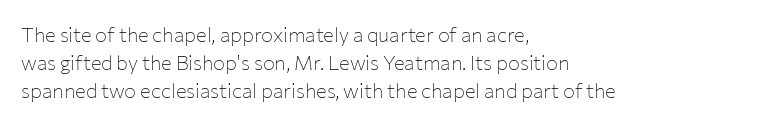
{"italic": "no", "bold": "no", "underline": "no", "align": "left", "line_spacing": "normal", "line_spacing_ratio": 1.41, "letter_spacing": "normal", "letter_spacing_em": 0.0, "glyph_px": 20}
